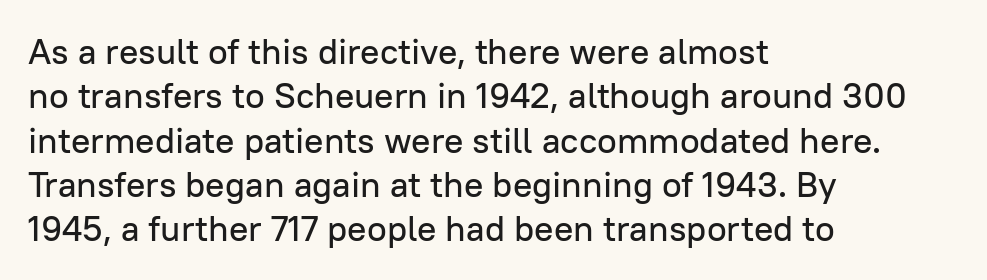
The image shows 36 px sans-serif type, upright; set left-aligned, line spacing 1.23x, normal letter spacing, not underlined; low stroke contrast and a medium x-height.
